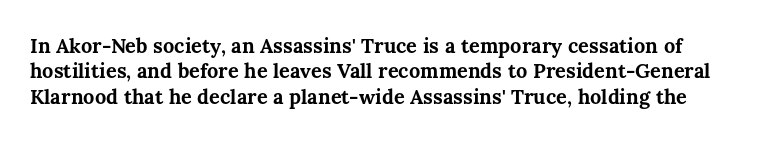
The image shows 20 px bold type, upright; set normal line spacing (1.27x), normal letter spacing, not underlined.
